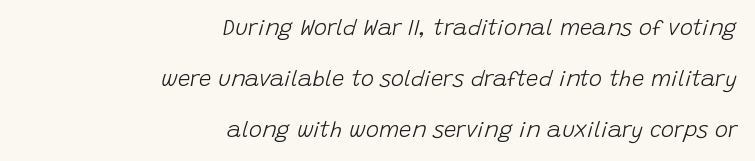
{"italic": "yes", "lean": "right", "slant_degrees": 15, "bold": "no", "underline": "no", "align": "right", "line_spacing": "loose", "line_spacing_ratio": 2.31, "letter_spacing": "normal", "letter_spacing_em": 0.0, "glyph_px": 22}
